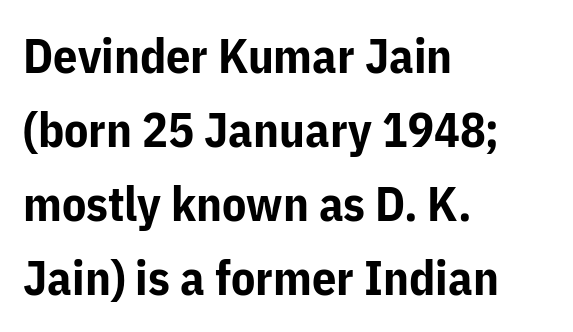
Q: Is the text bold? A: Yes.
Q: Is the text italic (slanted)? A: No, it is upright.
Q: Is the typeface a serif or a sans-serif typeface? A: Sans-serif.
Q: Is the text underlined? A: No.
Q: How is the paragraph aligned? A: Left-aligned.
Q: Is the spacing between letters normal or unusually wide? A: Normal.
Q: Is the spacing between lines tight, normal or loose? A: Normal.
Q: Width (condensed, normal, or wide)? A: Normal.
Q: Stroke contrast? A: Low.
Q: x-height? A: Medium.
Q: Monospaced? A: No.
